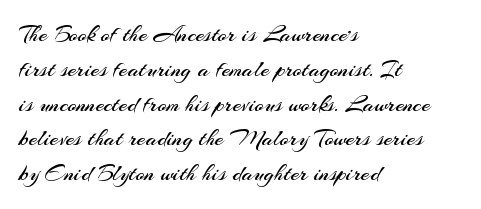
{"bold": "no", "underline": "no", "align": "left", "line_spacing": "normal", "line_spacing_ratio": 1.45, "letter_spacing": "normal", "letter_spacing_em": 0.0, "glyph_px": 24}
